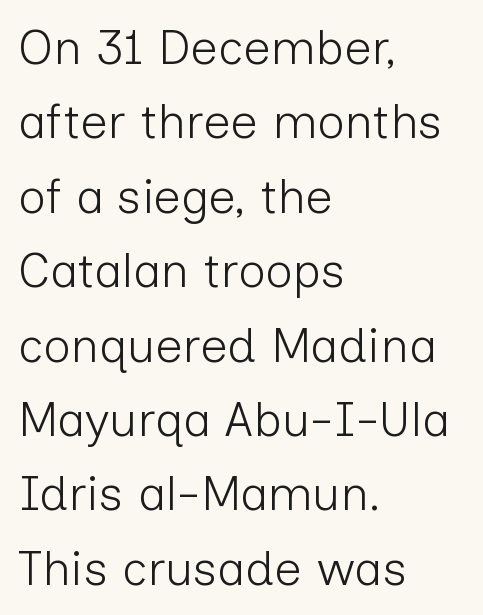
Q: Is the text bold? A: No.
Q: Is the text italic (slanted)? A: No, it is upright.
Q: Is the typeface a serif or a sans-serif typeface? A: Sans-serif.
Q: Is the text underlined? A: No.
Q: How is the paragraph aligned? A: Left-aligned.
Q: Is the spacing between letters normal or unusually wide? A: Normal.
Q: Is the spacing between lines tight, normal or loose? A: Normal.
Q: Width (condensed, normal, or wide)? A: Normal.
Q: Stroke contrast? A: Low.
Q: x-height? A: Medium.
Q: Monospaced? A: No.
